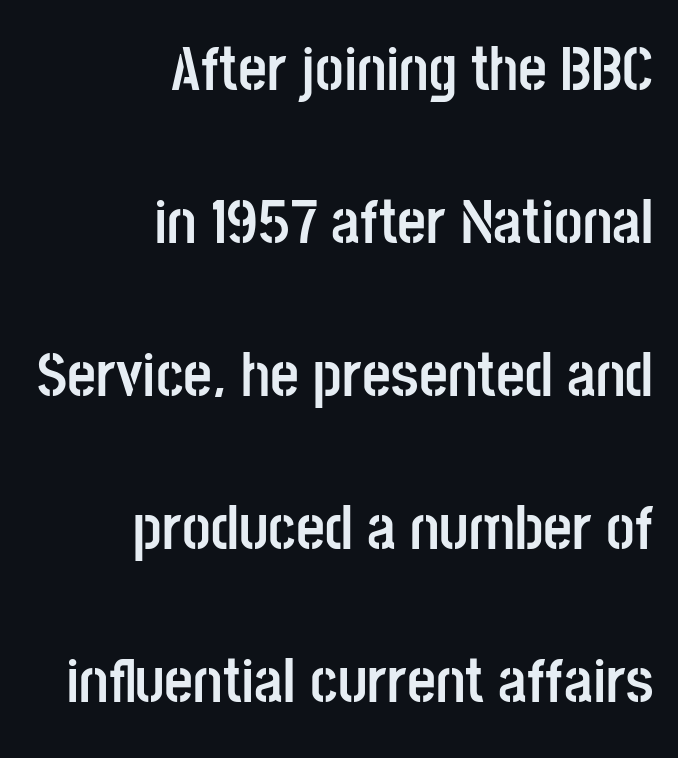
Q: Is the text bold? A: Yes.
Q: Is the text italic (slanted)? A: No, it is upright.
Q: Is the typeface a serif or a sans-serif typeface? A: Sans-serif.
Q: Is the text underlined? A: No.
Q: How is the paragraph aligned? A: Right-aligned.
Q: Is the spacing between letters normal or unusually wide? A: Normal.
Q: Is the spacing between lines tight, normal or loose? A: Loose.
Q: Width (condensed, normal, or wide)? A: Condensed.
Q: Stroke contrast? A: Low.
Q: x-height? A: Large.
Q: Monospaced? A: No.
